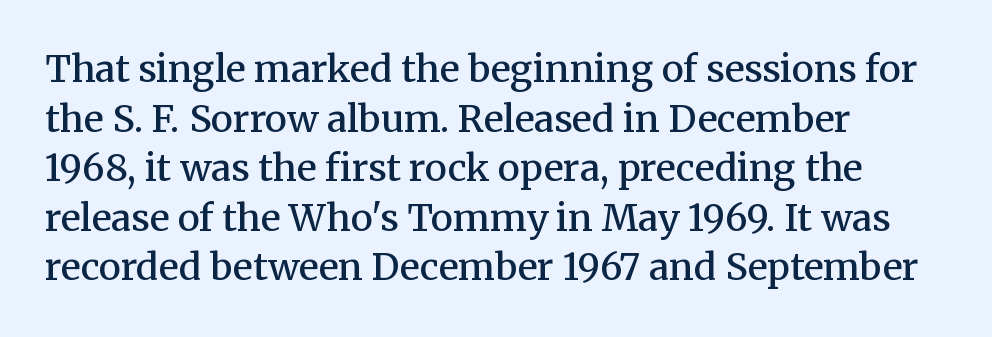
The image shows 37 px semibold serif type, upright; set left-aligned, normal line spacing (1.34x), normal letter spacing, not underlined; medium stroke contrast and a medium x-height.
